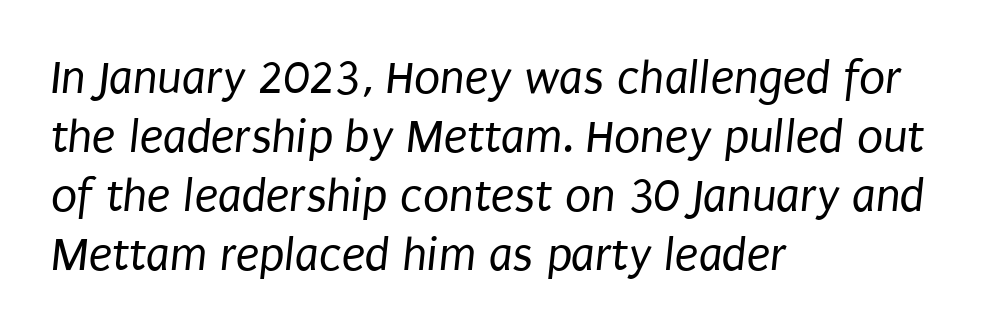
Do the characters align in a grid? No, the font is proportional. A light-to-regular cut is what we see here. The paragraph has a hard left edge and a soft right edge. The space directly below the letters is spotless. The passage shown is typeset with a sans-serif family. Tracking here is standard; glyphs follow each other at the usual distance.
